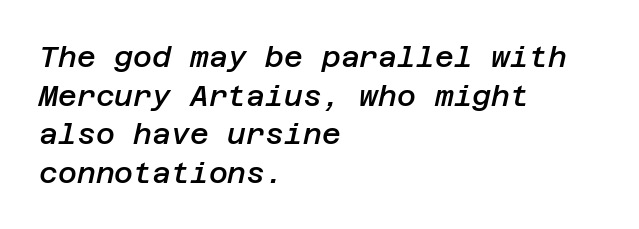
Q: Is the text bold? A: Semi-bold.
Q: Is the text italic (slanted)? A: Yes, it leans right by about 12 degrees.
Q: Is the text underlined? A: No.
Q: How is the paragraph aligned? A: Left-aligned.
Q: Is the spacing between letters normal or unusually wide? A: Normal.
Q: Is the spacing between lines tight, normal or loose? A: Normal.
Q: Width (condensed, normal, or wide)? A: Normal.
Q: Stroke contrast? A: Low.
Q: x-height? A: Large.
